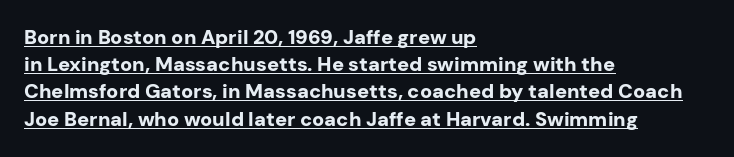
Q: Is the text bold? A: Yes.
Q: Is the text italic (slanted)? A: No, it is upright.
Q: Is the text underlined? A: Yes.
Q: How is the paragraph aligned? A: Left-aligned.
Q: Is the spacing between letters normal or unusually wide? A: Normal.
Q: Is the spacing between lines tight, normal or loose? A: Normal.
